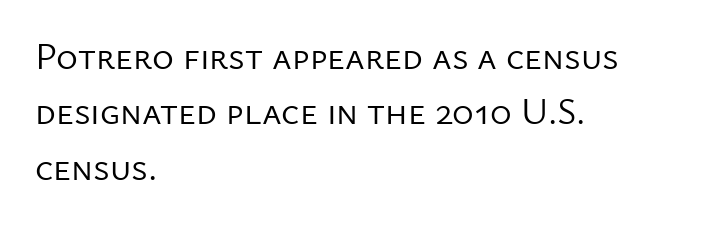
These lines are rendered in a variable-pitch font. The area under the type is left untouched. I'd call this a sans setting — the letters go barefoot. Nope, not italic — everything's standing straight. There is no visible air inserted between adjacent glyphs. Is the type heavy? It reads as light-to-regular instead.
